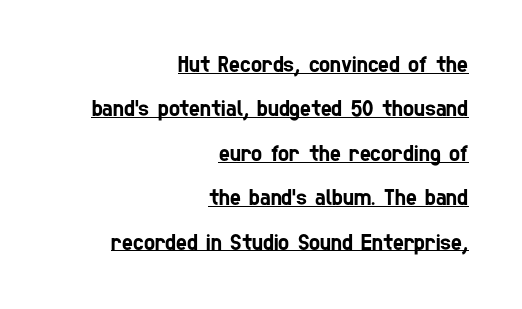
{"underline": "yes", "align": "right", "line_spacing": "loose", "line_spacing_ratio": 1.93, "letter_spacing": "normal", "letter_spacing_em": 0.0, "glyph_px": 23}
